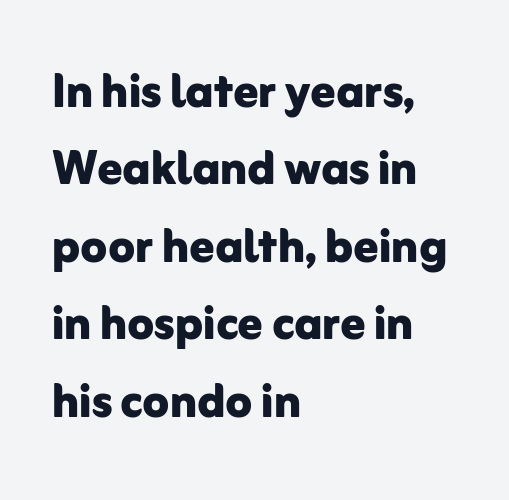
{"serif": "no", "italic": "no", "bold": "yes", "weight": "bold", "width": "normal", "stroke_contrast": "low", "x_height": "medium", "monospaced": "no", "underline": "no", "align": "left", "line_spacing": "normal", "line_spacing_ratio": 1.27, "letter_spacing": "normal", "letter_spacing_em": 0.0, "glyph_px": 61}
